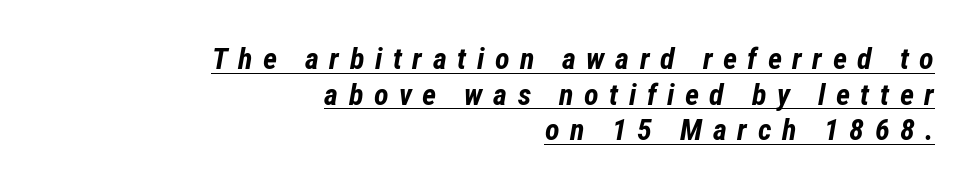
Typeset ragged left — the right edge is the straight one. What stands out about the letter spacing? Its width — letters are far apart. Notice how thick the strokes are: this is what a full bold looks like. Rendered with sloped, italic letterforms.
